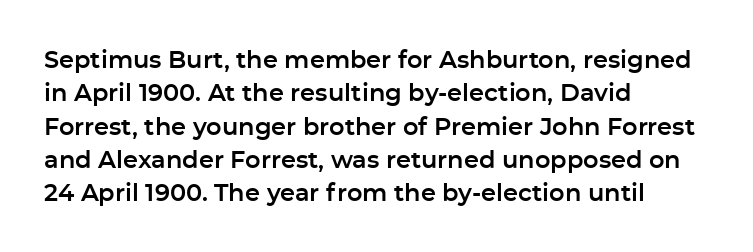
Q: Is the text italic (slanted)? A: No, it is upright.
Q: Is the text underlined? A: No.
Q: How is the paragraph aligned? A: Left-aligned.
Q: Is the spacing between letters normal or unusually wide? A: Normal.
Q: Is the spacing between lines tight, normal or loose? A: Normal.
